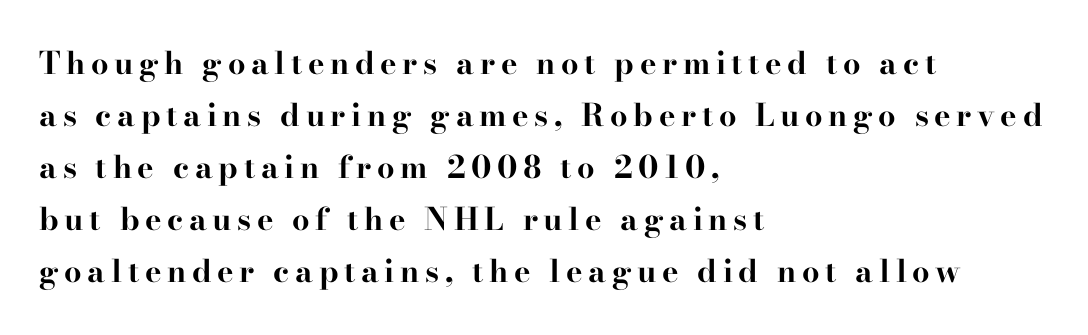
The image shows 31 px bold, wide serif type, upright; set left-aligned, normal line spacing (1.68x), not underlined; high stroke contrast and a small x-height.
